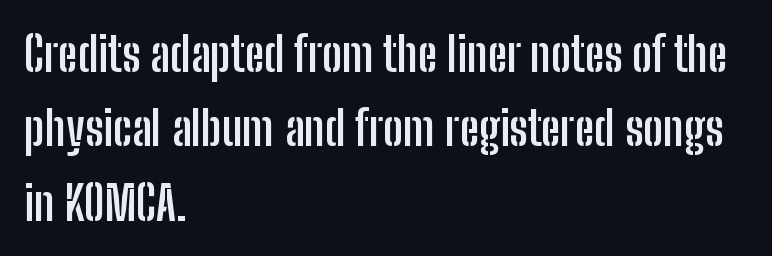
Q: Is the text bold? A: Yes.
Q: Is the text italic (slanted)? A: No, it is upright.
Q: Is the typeface a serif or a sans-serif typeface? A: Sans-serif.
Q: Is the text underlined? A: No.
Q: How is the paragraph aligned? A: Left-aligned.
Q: Is the spacing between letters normal or unusually wide? A: Normal.
Q: Is the spacing between lines tight, normal or loose? A: Normal.
Q: Width (condensed, normal, or wide)? A: Condensed.
Q: Stroke contrast? A: Low.
Q: x-height? A: Medium.
Q: Monospaced? A: No.
